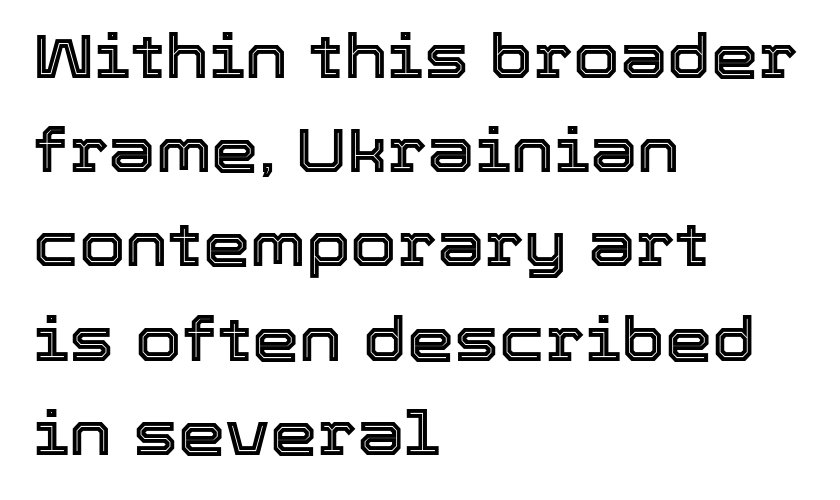
Q: Is the text italic (slanted)? A: No, it is upright.
Q: Is the text underlined? A: No.
Q: How is the paragraph aligned? A: Left-aligned.
Q: Is the spacing between letters normal or unusually wide? A: Normal.
Q: Is the spacing between lines tight, normal or loose? A: Normal.
Q: Width (condensed, normal, or wide)? A: Normal.
Q: x-height? A: Medium.
Q: Monospaced? A: No.
